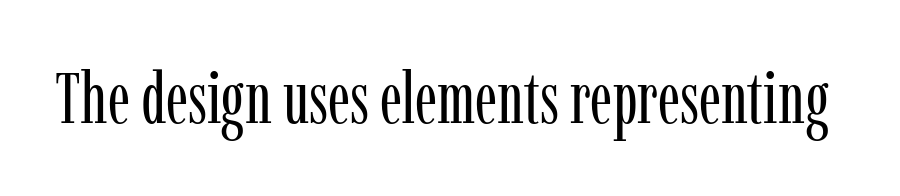
The image shows 71 px regular-weight, condensed serif type, upright; set normal letter spacing, not underlined; low stroke contrast and a medium x-height.
